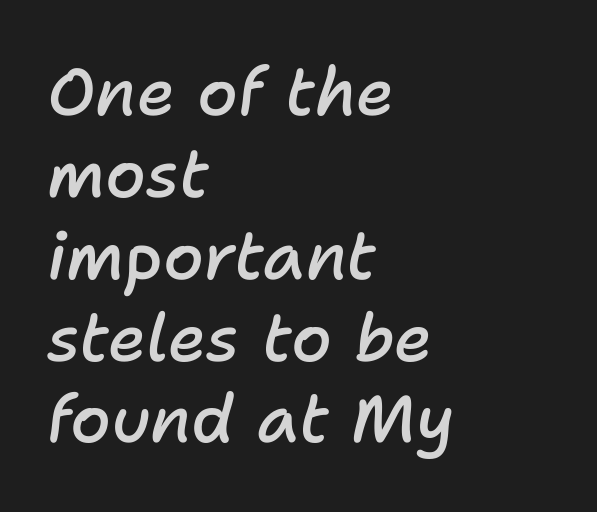
The image shows 66 px semibold type, italic (leaning right); set left-aligned, line spacing 1.24x, normal letter spacing, not underlined; low stroke contrast and a medium x-height.
